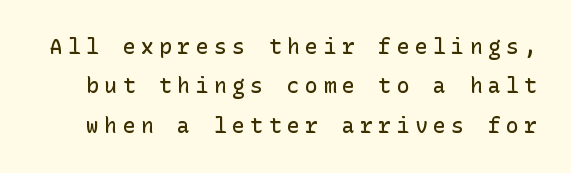
The glyphs are unaccompanied by any horizontal stroke below them. I'd describe the lettering as semibold — firm but not a full bold. Loose tracking; the words dissolve into strings of separated letters. Every character sits straight up, as roman type does.
